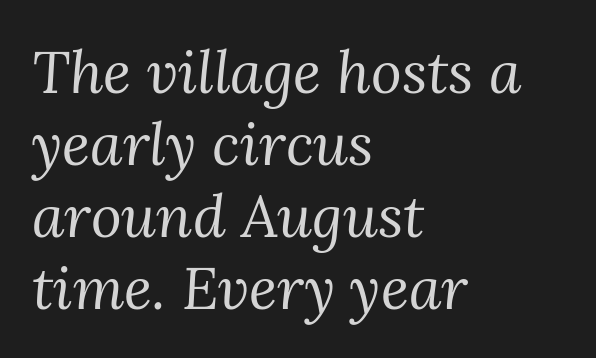
{"serif": "yes", "italic": "yes", "lean": "right", "slant_degrees": 3, "bold": "no", "weight": "regular", "width": "normal", "stroke_contrast": "medium", "x_height": "medium", "monospaced": "no", "underline": "no", "align": "left", "line_spacing_ratio": 1.22, "letter_spacing": "normal", "letter_spacing_em": 0.0, "glyph_px": 59}
